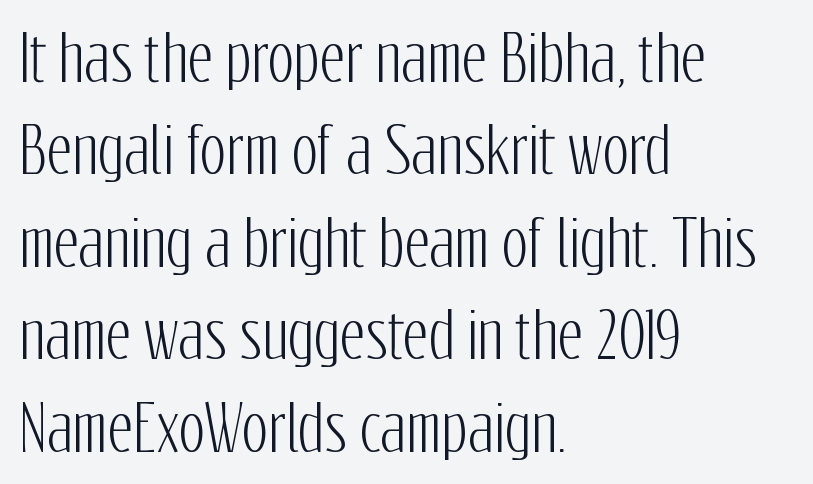
Q: Is the text italic (slanted)? A: No, it is upright.
Q: Is the typeface a serif or a sans-serif typeface? A: Sans-serif.
Q: Is the text underlined? A: No.
Q: How is the paragraph aligned? A: Left-aligned.
Q: Is the spacing between letters normal or unusually wide? A: Normal.
Q: Is the spacing between lines tight, normal or loose? A: Normal.
Q: Width (condensed, normal, or wide)? A: Condensed.
Q: Stroke contrast? A: Low.
Q: x-height? A: Medium.
Q: Monospaced? A: No.
